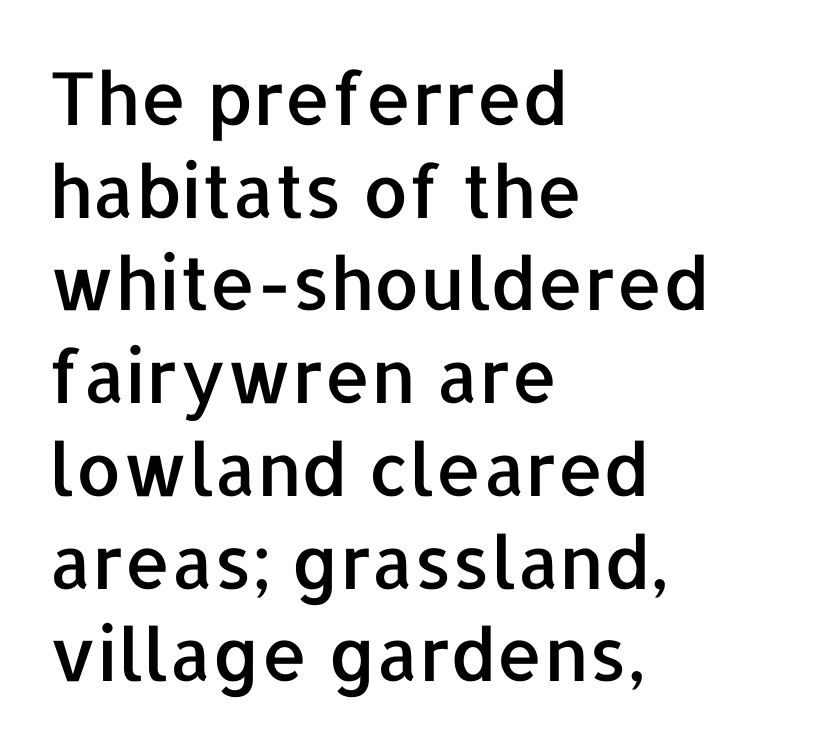
{"serif": "no", "italic": "no", "width": "normal", "stroke_contrast": "low", "x_height": "medium", "monospaced": "no", "underline": "no", "align": "left", "line_spacing": "normal", "line_spacing_ratio": 1.27, "letter_spacing": "normal", "letter_spacing_em": 0.0, "glyph_px": 73}
